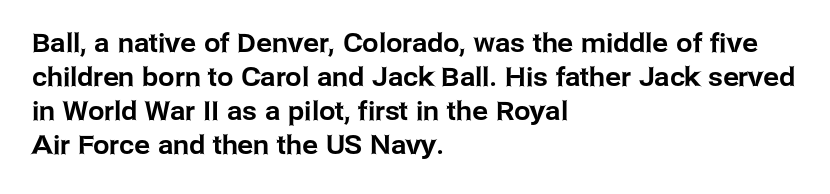
The image shows 26 px text type, upright; set left-aligned, normal line spacing (1.31x), normal letter spacing, not underlined.
